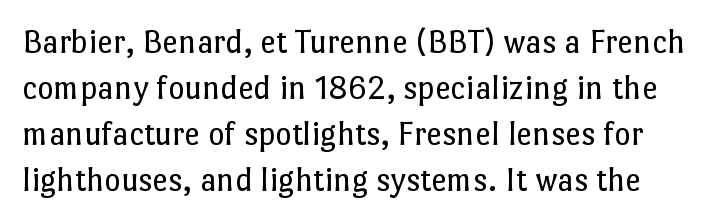
The image shows 35 px regular-weight type, upright; set normal line spacing (1.31x), normal letter spacing, not underlined; low stroke contrast and a medium x-height.
